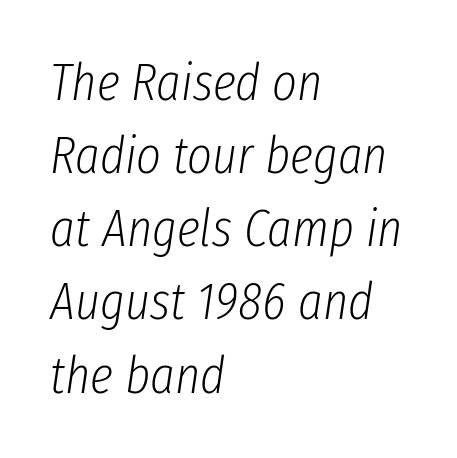
Each stroke keeps to a modest, everyday thickness or less. A typesetter would call this zero additional tracking. Leading matches the norm, producing a regular column. The text carries the slant typical of an italic or oblique font.
